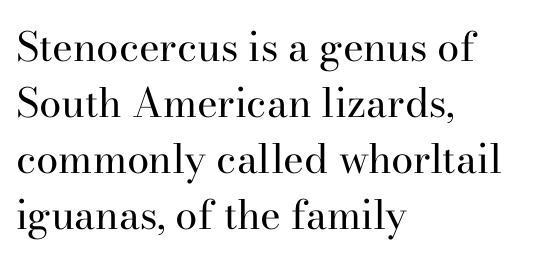
{"serif": "yes", "italic": "no", "bold": "no", "weight": "regular", "width": "normal", "stroke_contrast": "high", "x_height": "small", "monospaced": "no", "underline": "no", "align": "left", "line_spacing": "normal", "line_spacing_ratio": 1.4, "letter_spacing": "normal", "letter_spacing_em": 0.0, "glyph_px": 40}
